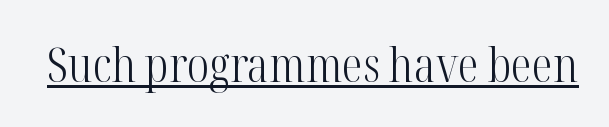
Q: Is the text bold? A: No.
Q: Is the text italic (slanted)? A: No, it is upright.
Q: Is the typeface a serif or a sans-serif typeface? A: Serif.
Q: Is the text underlined? A: Yes.
Q: Is the spacing between letters normal or unusually wide? A: Normal.
Q: Width (condensed, normal, or wide)? A: Condensed.
Q: Stroke contrast? A: High.
Q: x-height? A: Medium.
Q: Monospaced? A: No.
